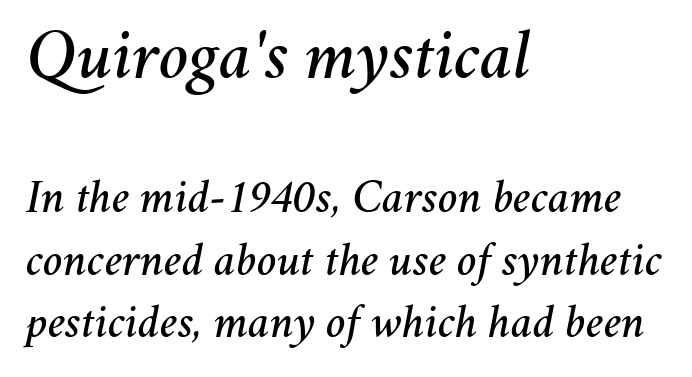
Q: Is the text italic (slanted)? A: Yes, it leans right by about 11 degrees.
Q: Is the text underlined? A: No.
Q: How is the paragraph aligned? A: Left-aligned.
Q: Is the spacing between letters normal or unusually wide? A: Normal.
Q: Is the spacing between lines tight, normal or loose? A: Normal.
Q: Which block of text is set in a larger size, the first (top) or the second (bottom)? A: The first (top) one.
Q: Width (condensed, normal, or wide)? A: Normal.
Q: Stroke contrast? A: Medium.
Q: x-height? A: Medium.
Q: Monospaced? A: No.
